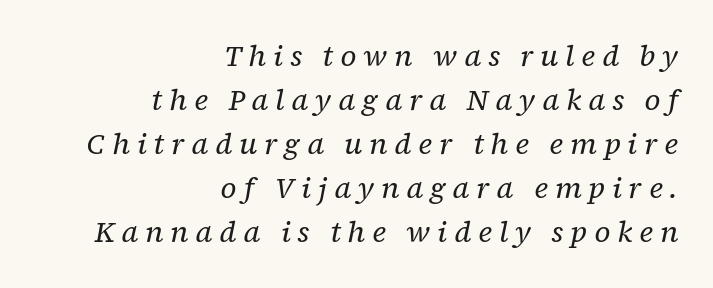
Q: Is the text bold? A: No.
Q: Is the text italic (slanted)? A: Yes, it leans right by about 12 degrees.
Q: Is the typeface a serif or a sans-serif typeface? A: Serif.
Q: Is the text underlined? A: No.
Q: How is the paragraph aligned? A: Right-aligned.
Q: Is the spacing between letters normal or unusually wide? A: Unusually wide.
Q: Is the spacing between lines tight, normal or loose? A: Normal.
Q: Width (condensed, normal, or wide)? A: Normal.
Q: Stroke contrast? A: Low.
Q: x-height? A: Medium.
Q: Monospaced? A: No.
